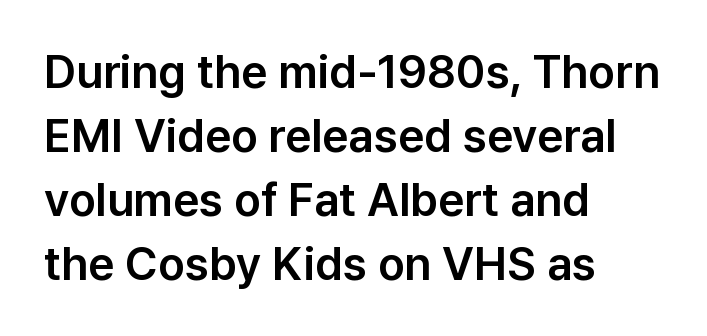
The image shows 46 px sans-serif type, upright; set left-aligned, normal line spacing (1.39x), normal letter spacing, not underlined; low stroke contrast and a medium x-height.
